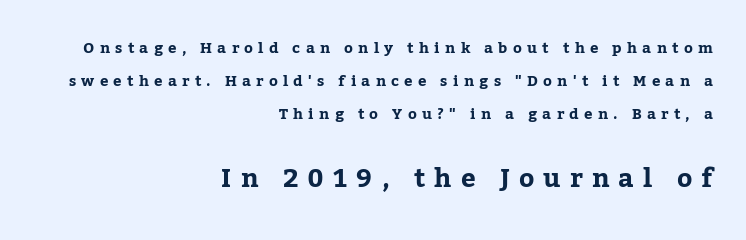
The image shows 26 px bold type, upright; set right-aligned, loose line spacing (2.19x), unusually wide letter spacing (+0.35 em), not underlined; the second (bottom) block is 1.73x larger.
